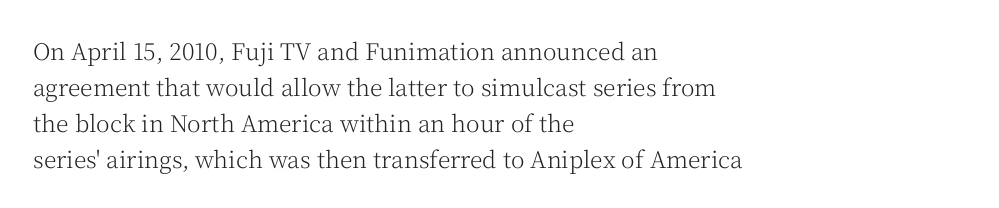
Q: Is the text bold? A: No.
Q: Is the text italic (slanted)? A: No, it is upright.
Q: Is the text underlined? A: No.
Q: How is the paragraph aligned? A: Left-aligned.
Q: Is the spacing between letters normal or unusually wide? A: Normal.
Q: Is the spacing between lines tight, normal or loose? A: Normal.
